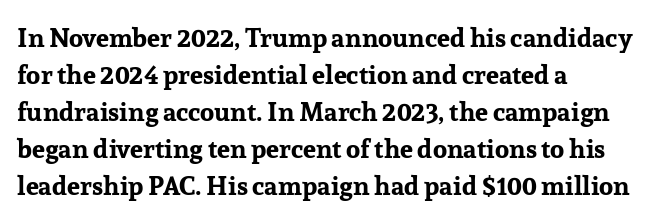
These words are printed bold, with thick strokes throughout. Between one letter and the next there's only the usual sliver of space. The letters stand straight up with perfectly vertical stems. The rendering anchors every line to the left-hand side. The leading is moderate, giving the passage an even texture.
